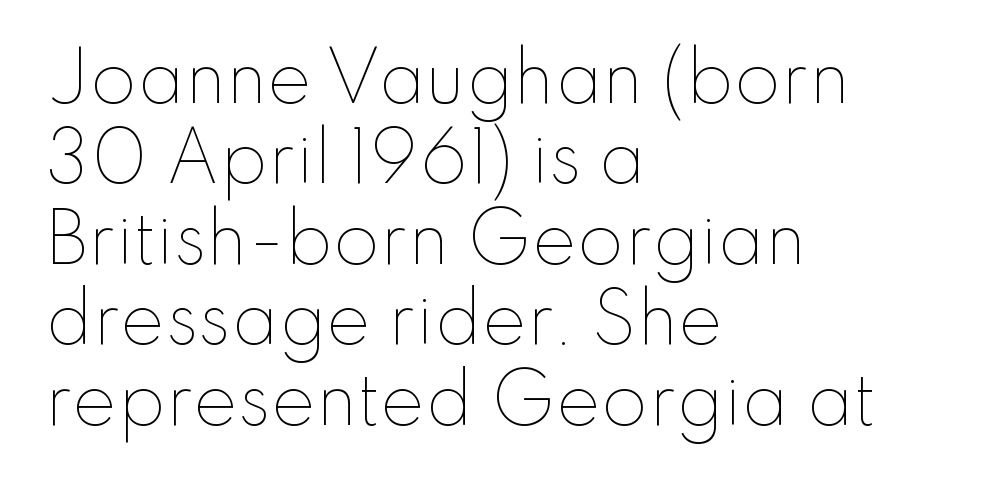
{"italic": "no", "bold": "no", "weight": "thin", "width": "normal", "stroke_contrast": "low", "x_height": "small", "monospaced": "no", "underline": "no", "align": "left", "line_spacing_ratio": 1.2, "letter_spacing": "normal", "letter_spacing_em": 0.0, "glyph_px": 67}
